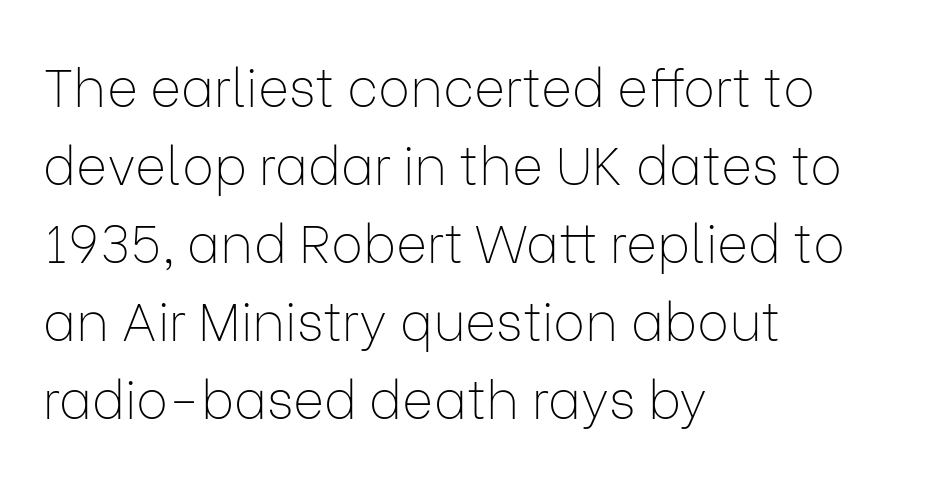
{"serif": "no", "italic": "no", "bold": "no", "weight": "thin", "width": "normal", "stroke_contrast": "low", "x_height": "medium", "monospaced": "no", "underline": "no", "align": "left", "line_spacing": "normal", "line_spacing_ratio": 1.47, "letter_spacing": "normal", "letter_spacing_em": 0.0, "glyph_px": 53}
